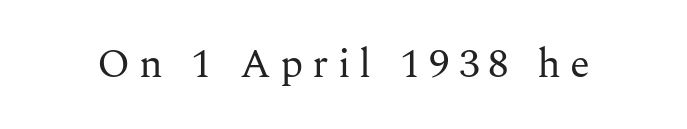
Q: Is the text bold? A: No.
Q: Is the text italic (slanted)? A: No, it is upright.
Q: Is the typeface a serif or a sans-serif typeface? A: Serif.
Q: Is the text underlined? A: No.
Q: Is the spacing between letters normal or unusually wide? A: Unusually wide.
Q: Width (condensed, normal, or wide)? A: Normal.
Q: Stroke contrast? A: Medium.
Q: x-height? A: Medium.
Q: Monospaced? A: No.
